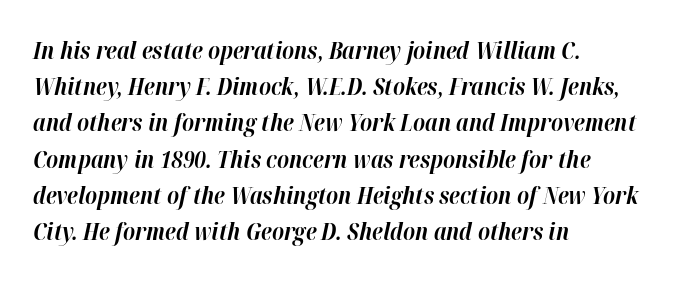
Q: Is the text bold? A: Yes.
Q: Is the text italic (slanted)? A: Yes, it leans right by about 12 degrees.
Q: Is the text underlined? A: No.
Q: How is the paragraph aligned? A: Left-aligned.
Q: Is the spacing between letters normal or unusually wide? A: Normal.
Q: Is the spacing between lines tight, normal or loose? A: Normal.
